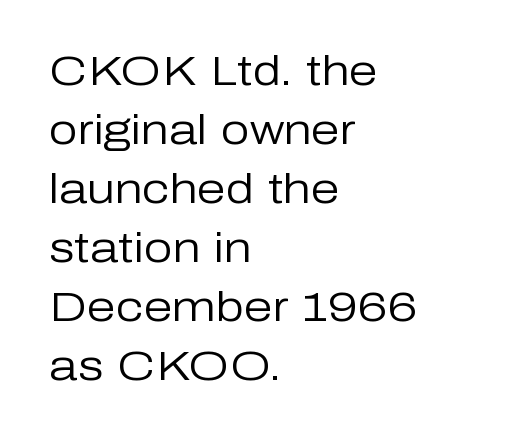
{"serif": "no", "italic": "no", "bold": "no", "weight": "regular", "width": "normal", "stroke_contrast": "low", "x_height": "medium", "monospaced": "no", "underline": "no", "align": "left", "line_spacing": "normal", "line_spacing_ratio": 1.44, "letter_spacing": "normal", "letter_spacing_em": 0.0, "glyph_px": 41}
